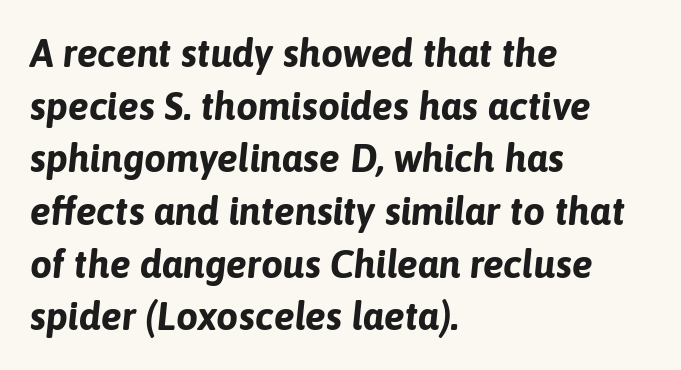
{"italic": "yes", "lean": "right", "slant_degrees": 6, "bold": "yes", "weight": "bold", "width": "normal", "stroke_contrast": "low", "x_height": "medium", "monospaced": "no", "underline": "no", "align": "left", "line_spacing": "normal", "line_spacing_ratio": 1.35, "letter_spacing": "normal", "letter_spacing_em": 0.0, "glyph_px": 39}
